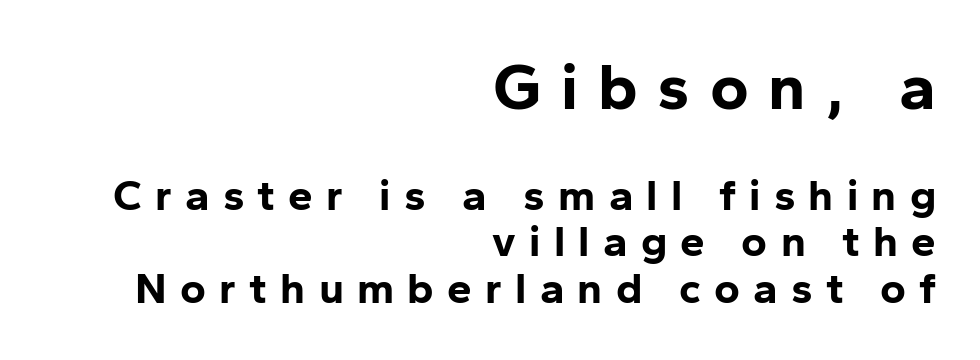
{"serif": "no", "italic": "no", "bold": "yes", "weight": "bold", "width": "normal", "stroke_contrast": "low", "x_height": "medium", "monospaced": "no", "underline": "no", "align": "right", "line_spacing": "tight", "line_spacing_ratio": 1.06, "letter_spacing": "wide", "letter_spacing_em": 0.3, "larger_block": "first", "size_ratio": 1.5, "glyph_px": 66}
